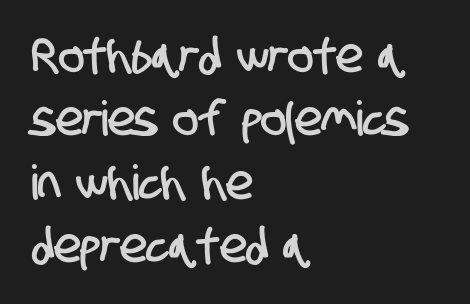
Observe the ordinary spacing: letters are neighbours, not strangers. The letters carry no serifs — their stems end cleanly without finishing strokes. Underlining? Definitely not there. Proportional: the letters do not fall into vertical columns. Quick note: interline space is typical.
